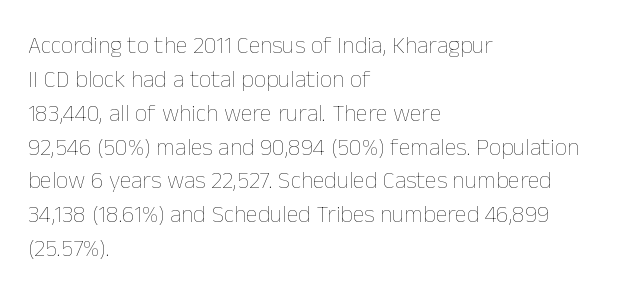
The image shows 24 px text type, upright; set left-aligned, normal line spacing (1.41x), normal letter spacing, not underlined.
